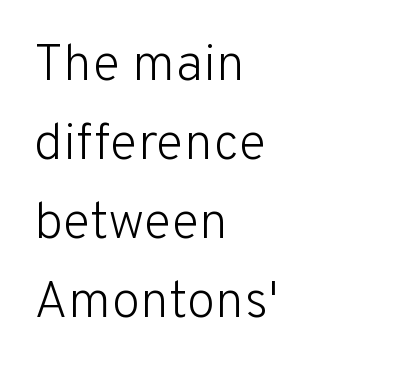
Descender tails drop into unmarked territory. The strokes carry an ordinary text weight at most. The letters advance in unequal steps, a hallmark of proportional type. Leading: standard. The type is set solid horizontally, with unmodified tracking.
